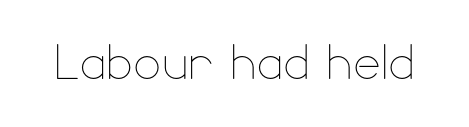
{"italic": "no", "bold": "no", "weight": "thin", "width": "normal", "stroke_contrast": "low", "x_height": "small", "monospaced": "no", "underline": "no", "letter_spacing": "normal", "letter_spacing_em": 0.0, "glyph_px": 66}
